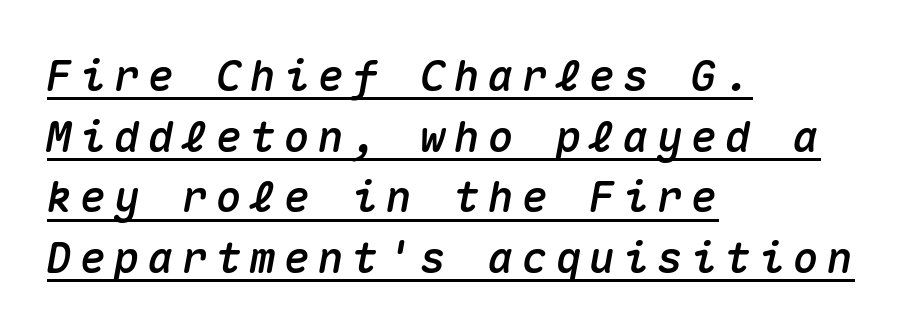
These lines are rendered in a fixed-pitch font. Looks like someone drew a line under every word here. Yep, that's italic — everything's leaning. The setting favours the left margin, as ordinary paragraphs usually do.
